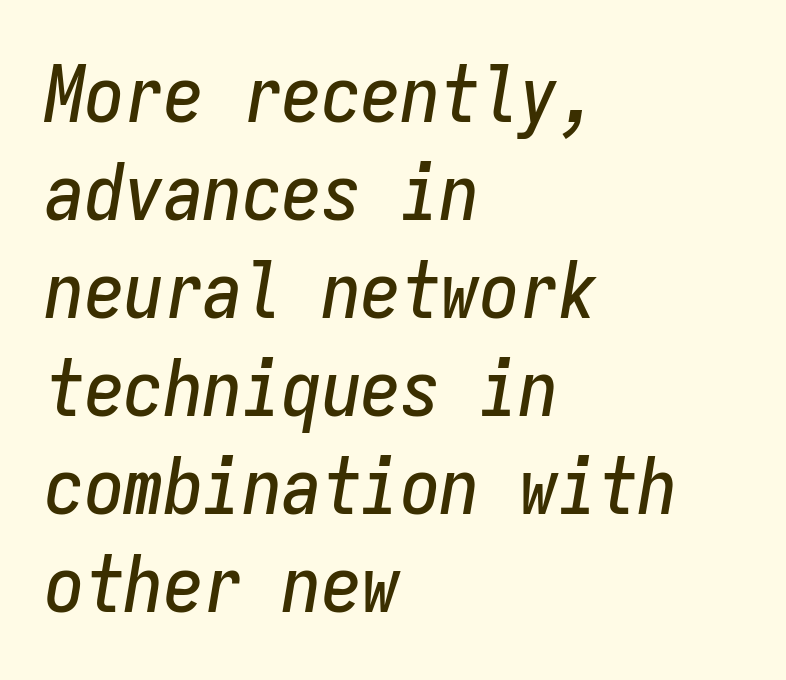
The image shows 79 px condensed type, italic (leaning right), monospaced; set left-aligned, line spacing 1.24x, normal letter spacing, not underlined; low stroke contrast and a medium x-height.
